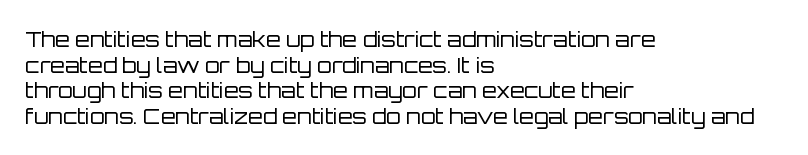
Q: Is the text bold? A: No.
Q: Is the text italic (slanted)? A: No, it is upright.
Q: Is the text underlined? A: No.
Q: How is the paragraph aligned? A: Left-aligned.
Q: Is the spacing between letters normal or unusually wide? A: Normal.
